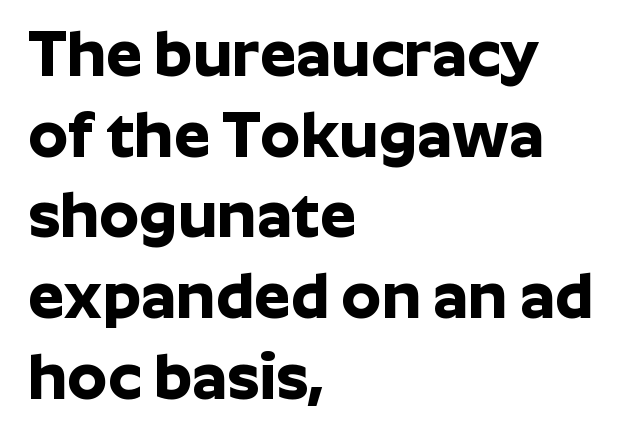
The image shows 64 px bold sans-serif type, upright; set left-aligned, normal line spacing (1.26x), normal letter spacing, not underlined; low stroke contrast and a medium x-height.
